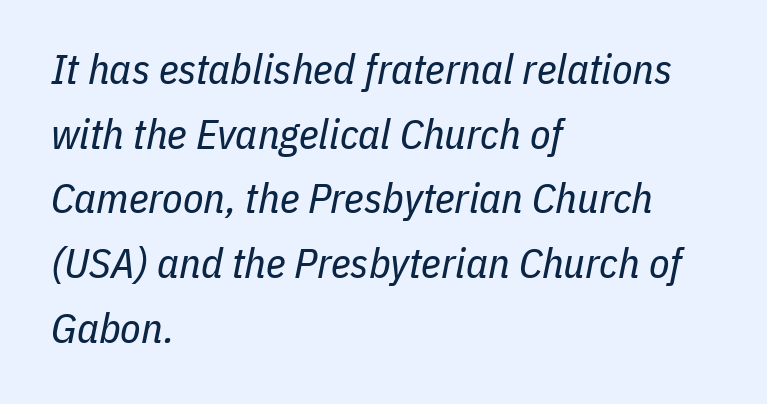
{"italic": "yes", "lean": "right", "slant_degrees": 11, "bold": "no", "weight": "regular", "width": "condensed", "stroke_contrast": "low", "x_height": "medium", "monospaced": "no", "underline": "no", "align": "left", "line_spacing": "normal", "line_spacing_ratio": 1.54, "letter_spacing": "normal", "letter_spacing_em": 0.0, "glyph_px": 42}
